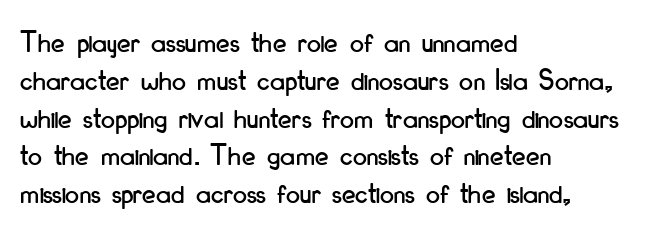
The image shows 31 px condensed sans-serif type, upright; set left-aligned, line spacing 1.22x, normal letter spacing, not underlined; low stroke contrast and a small x-height.
